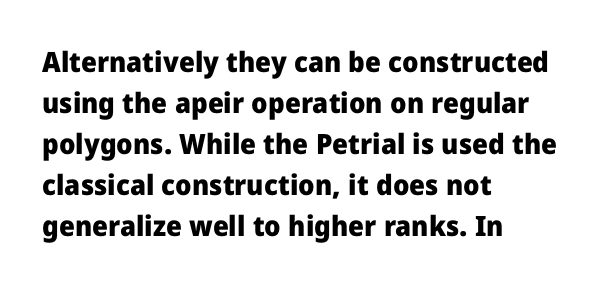
{"serif": "no", "italic": "no", "bold": "yes", "weight": "heavy", "width": "normal", "stroke_contrast": "low", "x_height": "medium", "monospaced": "no", "underline": "no", "align": "left", "line_spacing": "normal", "line_spacing_ratio": 1.46, "letter_spacing": "normal", "letter_spacing_em": 0.0, "glyph_px": 28}
